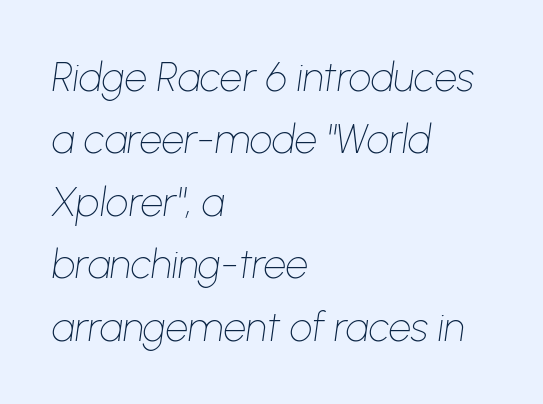
You can tell it's italic because the verticals aren't actually vertical. On a weight scale, this lands at 450 or below. The gap between lines stays unmarked. Regular leading.
